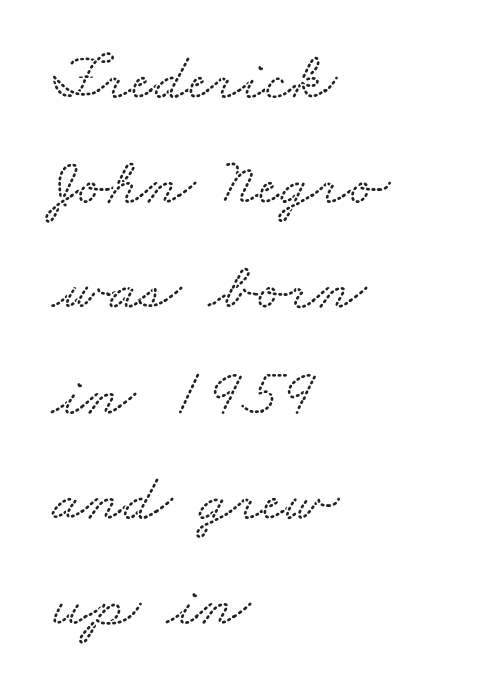
Do the characters align in a grid? No, the font is proportional. Alignment: flush left. Is this a sans? No — the strokes have serifs. You could call the tracking neutral — neither tight nor loose. Check the space under the baseline: it is left empty.
